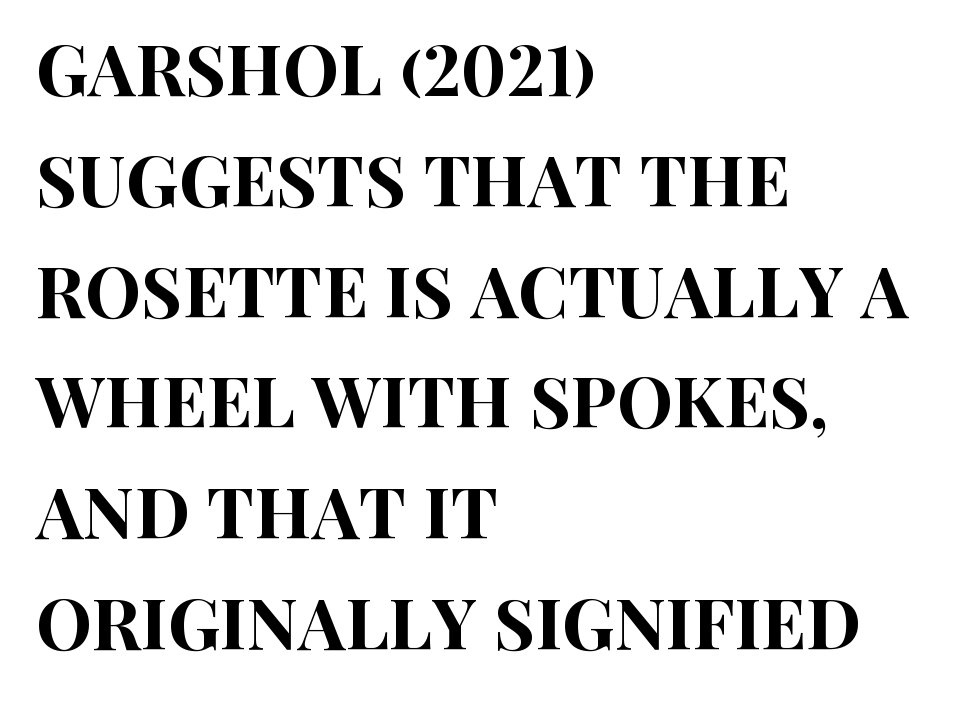
{"serif": "no", "italic": "no", "width": "condensed", "stroke_contrast": "high", "x_height": "large", "monospaced": "no", "underline": "no", "align": "left", "line_spacing": "normal", "line_spacing_ratio": 1.56, "letter_spacing": "normal", "letter_spacing_em": 0.0, "glyph_px": 71}
